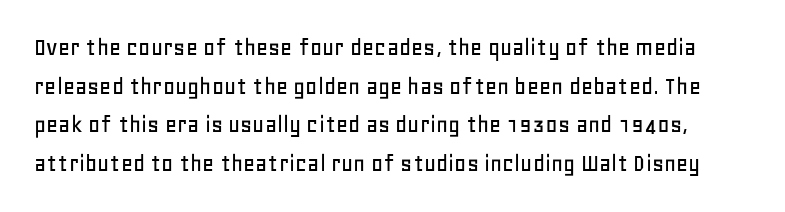
{"italic": "no", "underline": "no", "line_spacing": "normal", "line_spacing_ratio": 1.49, "letter_spacing": "normal", "letter_spacing_em": 0.0, "glyph_px": 26}
